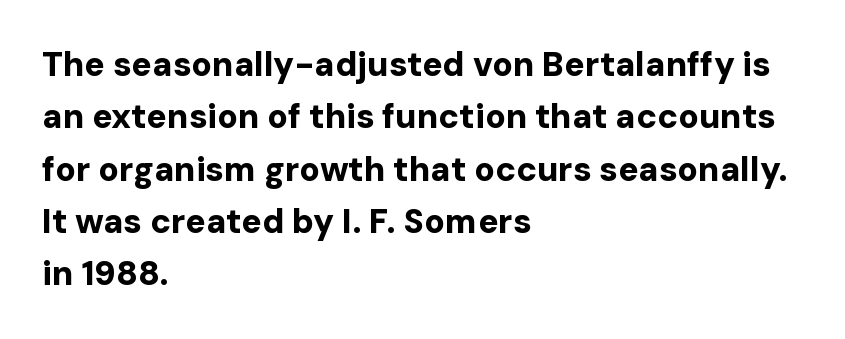
The image shows 34 px bold sans-serif type, upright; set left-aligned, normal line spacing (1.54x), normal letter spacing, not underlined; low stroke contrast and a medium x-height.
